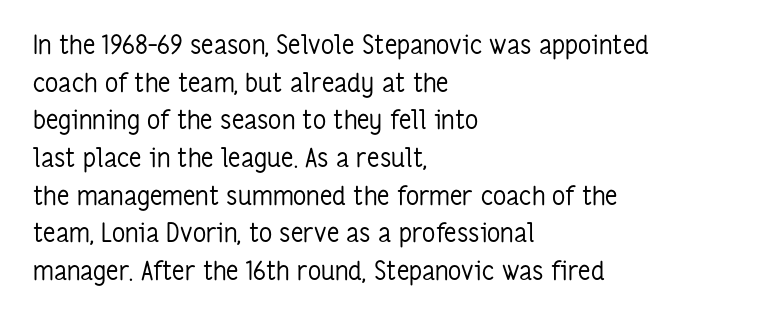
This sample is left-justified, so line endings fall wherever the words run out. Short note: letters normally spaced. These lines were composed using upright roman letters. Nothing heavy about these letters — not bold at all. The glyphs are unaccompanied by any horizontal stroke below them. Quick note: interline space is typical.
